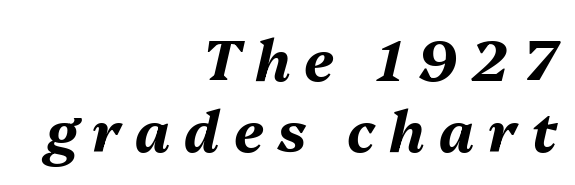
The image shows 56 px bold type, italic (leaning right); set right-aligned, normal line spacing (1.26x), unusually wide letter spacing (+0.25 em), not underlined; medium stroke contrast and a medium x-height.
